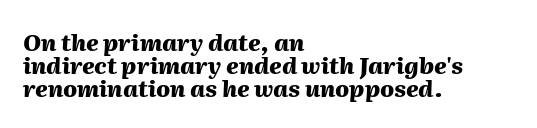
Weight check: bold — yes, fully. Short and long lines alike share a common starting point at left. The whole block is typeset with a tilt. Inter-character spacing is left at the font's built-in metrics.
